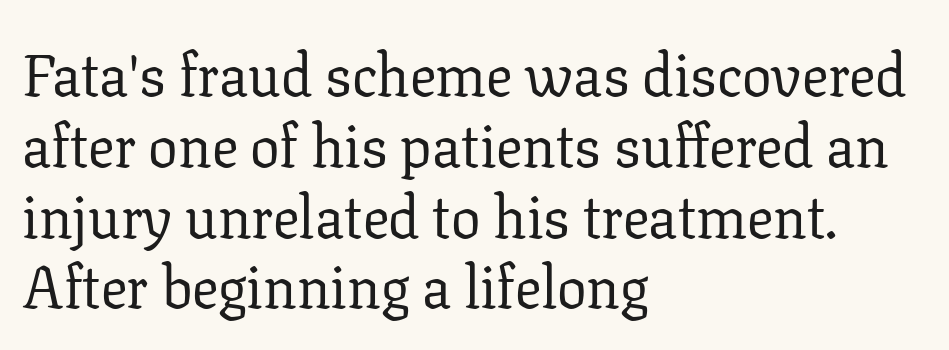
{"serif": "yes", "italic": "no", "bold": "no", "weight": "regular", "width": "normal", "stroke_contrast": "low", "x_height": "medium", "monospaced": "no", "underline": "no", "align": "left", "line_spacing_ratio": 1.2, "letter_spacing": "normal", "letter_spacing_em": 0.0, "glyph_px": 59}
